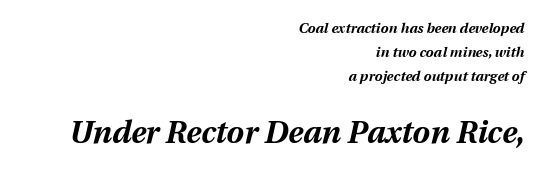
The image shows 31 px bold type, italic (leaning right); set right-aligned, line spacing 1.71x, normal letter spacing, not underlined; the second (bottom) block is 2.21x larger; medium stroke contrast and a medium x-height.
